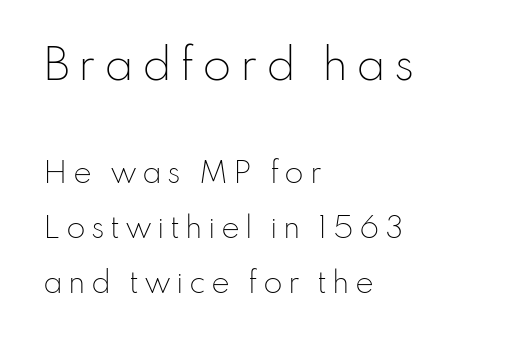
No letter is thick-stroked: the sample isn't bold. The typography opts for an upright posture over an oblique one. Check where the strokes stop: nothing finishes them off — pure sans. This rendering uses left alignment, leaving the right contour irregular. A student would notice the top passage is typeset larger than what follows. Nobody drew a line under any word here.
